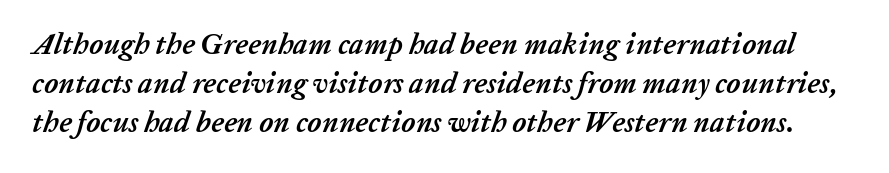
Q: Is the text bold? A: Yes.
Q: Is the text italic (slanted)? A: Yes, it leans right by about 20 degrees.
Q: Is the text underlined? A: No.
Q: Is the spacing between letters normal or unusually wide? A: Normal.
Q: Is the spacing between lines tight, normal or loose? A: Normal.
Q: Width (condensed, normal, or wide)? A: Normal.
Q: Stroke contrast? A: Low.
Q: x-height? A: Medium.
Q: Monospaced? A: No.
